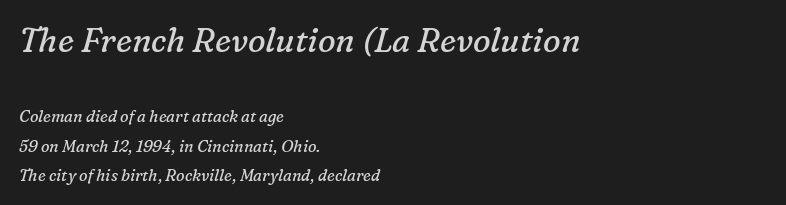
{"serif": "yes", "italic": "yes", "lean": "right", "slant_degrees": 16, "bold": "no", "weight": "regular", "width": "normal", "stroke_contrast": "low", "x_height": "medium", "monospaced": "no", "underline": "no", "align": "left", "line_spacing_ratio": 1.84, "letter_spacing": "normal", "letter_spacing_em": 0.0, "larger_block": "first", "size_ratio": 2.06, "glyph_px": 33}
